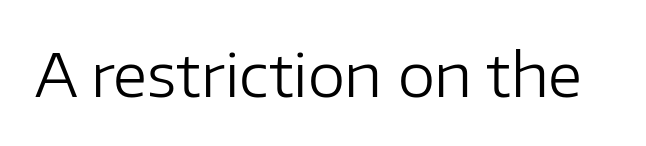
Characters remain perfectly vertical along every line. Bold? No — there's no thickening of the strokes. Serifs: no, the terminals of the letterforms are clean. Here the designer chose a conventional face with non-uniform glyph widths. Clear beneath every line of the passage.
